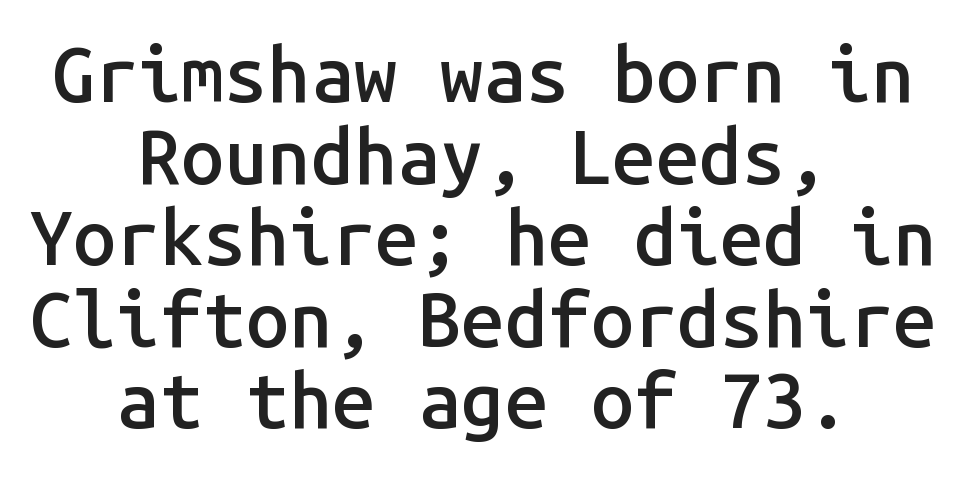
Q: Is the text bold? A: Semi-bold.
Q: Is the text italic (slanted)? A: No, it is upright.
Q: Is the typeface a serif or a sans-serif typeface? A: Sans-serif.
Q: Is the text underlined? A: No.
Q: How is the paragraph aligned? A: Centered.
Q: Is the spacing between letters normal or unusually wide? A: Normal.
Q: Is the spacing between lines tight, normal or loose? A: Tight.
Q: Width (condensed, normal, or wide)? A: Normal.
Q: Stroke contrast? A: Low.
Q: x-height? A: Medium.
Q: Monospaced? A: Yes.
